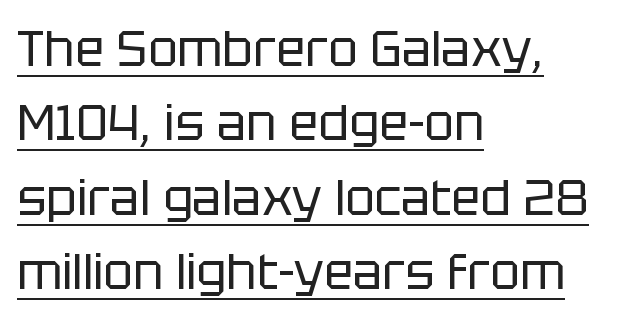
Q: Is the text bold? A: No.
Q: Is the text italic (slanted)? A: No, it is upright.
Q: Is the typeface a serif or a sans-serif typeface? A: Sans-serif.
Q: Is the text underlined? A: Yes.
Q: How is the paragraph aligned? A: Left-aligned.
Q: Is the spacing between letters normal or unusually wide? A: Normal.
Q: Is the spacing between lines tight, normal or loose? A: Normal.
Q: Width (condensed, normal, or wide)? A: Normal.
Q: Stroke contrast? A: Low.
Q: x-height? A: Large.
Q: Monospaced? A: No.
